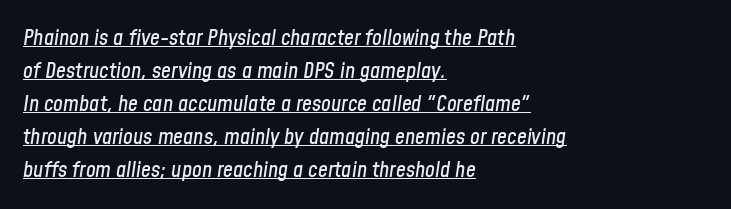
Reading down the column, the eye jumps a familiar distance to each next line. Here the glyphs are tracked normally, forming tight word shapes. Italic? Definitely — the glyphs are oblique. Glance below the letters and you will spot a drawn line. Every row of glyphs begins at an identical x-position on the left.
